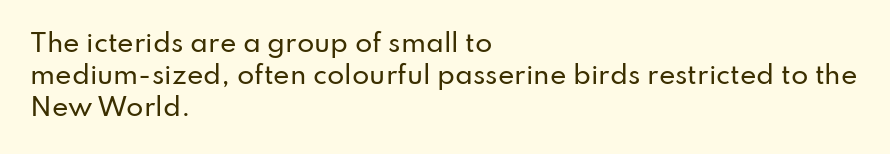
Q: Is the text italic (slanted)? A: No, it is upright.
Q: Is the text underlined? A: No.
Q: How is the paragraph aligned? A: Left-aligned.
Q: Is the spacing between letters normal or unusually wide? A: Normal.
Q: Is the spacing between lines tight, normal or loose? A: Normal.
